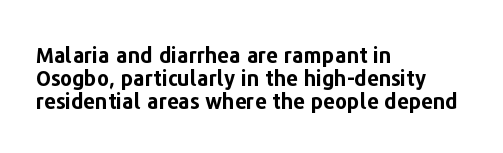
Q: Is the text bold? A: Yes.
Q: Is the text italic (slanted)? A: No, it is upright.
Q: Is the text underlined? A: No.
Q: How is the paragraph aligned? A: Left-aligned.
Q: Is the spacing between letters normal or unusually wide? A: Normal.
Q: Is the spacing between lines tight, normal or loose? A: Tight.
